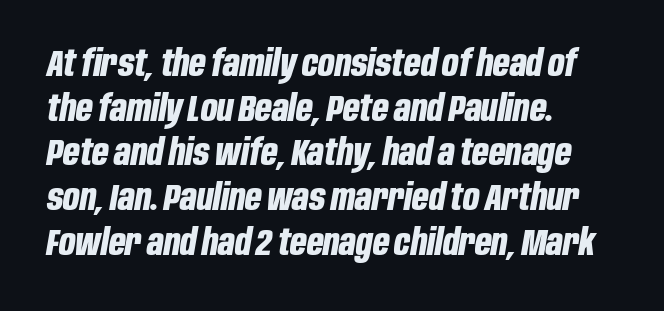
Q: Is the text bold? A: Yes.
Q: Is the text italic (slanted)? A: Yes, it leans right by about 10 degrees.
Q: Is the text underlined? A: No.
Q: How is the paragraph aligned? A: Left-aligned.
Q: Is the spacing between letters normal or unusually wide? A: Normal.
Q: Width (condensed, normal, or wide)? A: Condensed.
Q: Stroke contrast? A: Low.
Q: x-height? A: Large.
Q: Monospaced? A: No.
